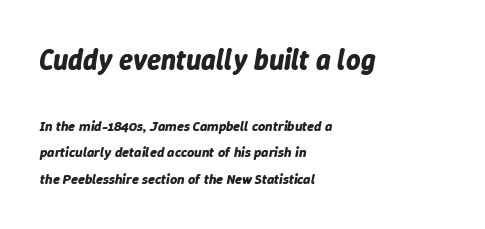
The image shows 28 px bold type, italic (leaning right); set left-aligned, loose line spacing (1.9x), normal letter spacing, not underlined; the first (top) block is 2.0x larger; low stroke contrast and a medium x-height.
